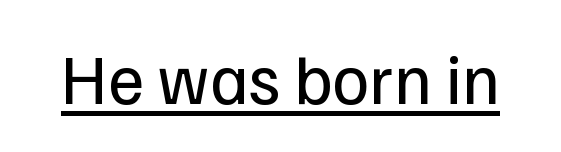
Q: Is the text bold? A: No.
Q: Is the text italic (slanted)? A: No, it is upright.
Q: Is the typeface a serif or a sans-serif typeface? A: Sans-serif.
Q: Is the text underlined? A: Yes.
Q: Is the spacing between letters normal or unusually wide? A: Normal.
Q: Width (condensed, normal, or wide)? A: Normal.
Q: Stroke contrast? A: Low.
Q: x-height? A: Medium.
Q: Monospaced? A: No.
